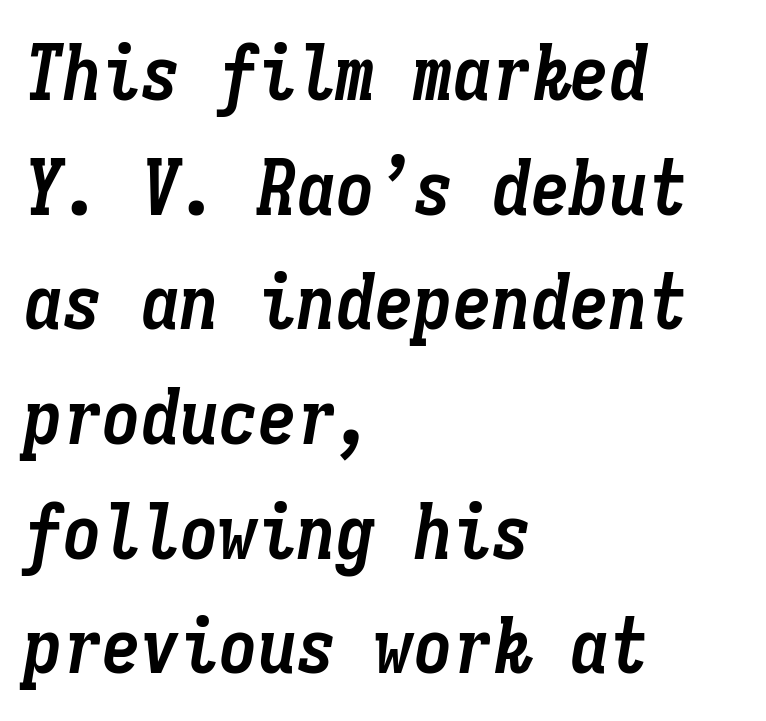
The letters sit at their default tracking, neither squeezed nor spread. These lines sit exactly where default settings would place them. Where is the straight margin? On the left. The passage shown is typed in a monospace face where columns stay perfectly aligned.
